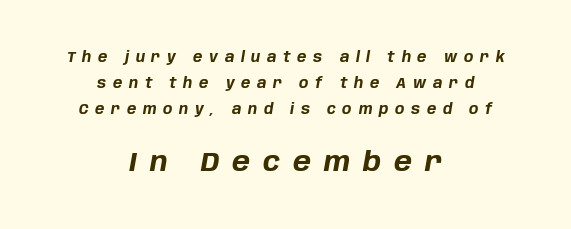
Q: Is the text bold? A: Yes.
Q: Is the text italic (slanted)? A: Yes, it leans right by about 10 degrees.
Q: Is the text underlined? A: No.
Q: How is the paragraph aligned? A: Centered.
Q: Is the spacing between letters normal or unusually wide? A: Unusually wide.
Q: Which block of text is set in a larger size, the first (top) or the second (bottom)? A: The second (bottom) one.
